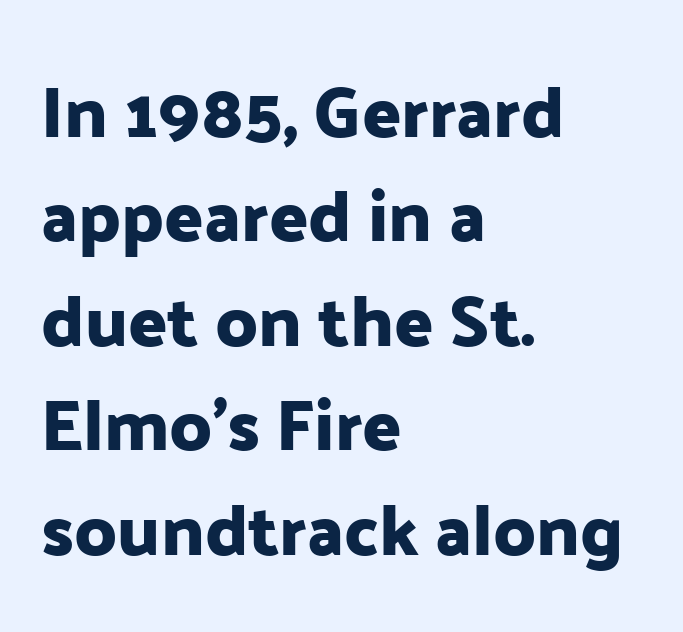
Q: Is the text italic (slanted)? A: No, it is upright.
Q: Is the typeface a serif or a sans-serif typeface? A: Sans-serif.
Q: Is the text underlined? A: No.
Q: How is the paragraph aligned? A: Left-aligned.
Q: Is the spacing between letters normal or unusually wide? A: Normal.
Q: Is the spacing between lines tight, normal or loose? A: Normal.
Q: Width (condensed, normal, or wide)? A: Normal.
Q: Stroke contrast? A: Low.
Q: x-height? A: Medium.
Q: Monospaced? A: No.
